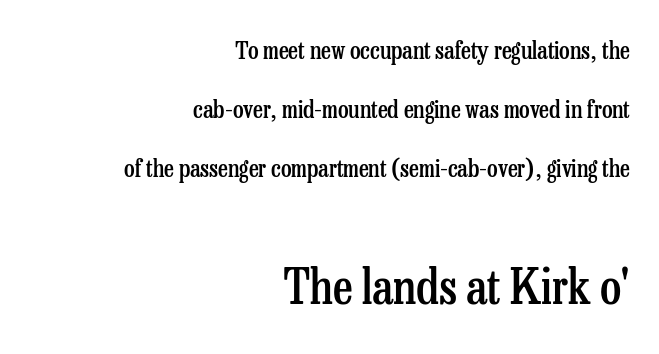
Q: Is the text bold? A: Semi-bold.
Q: Is the text italic (slanted)? A: No, it is upright.
Q: Is the typeface a serif or a sans-serif typeface? A: Serif.
Q: Is the text underlined? A: No.
Q: How is the paragraph aligned? A: Right-aligned.
Q: Is the spacing between letters normal or unusually wide? A: Normal.
Q: Is the spacing between lines tight, normal or loose? A: Loose.
Q: Which block of text is set in a larger size, the first (top) or the second (bottom)? A: The second (bottom) one.
Q: Width (condensed, normal, or wide)? A: Condensed.
Q: Stroke contrast? A: Low.
Q: x-height? A: Medium.
Q: Monospaced? A: No.
